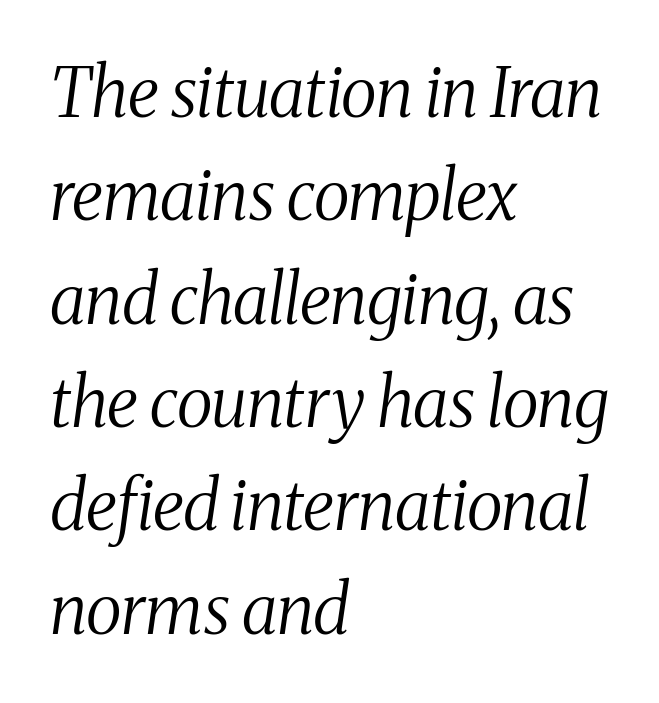
The foot of each line stays bare and open. The letters carry serifs — small finishing strokes at the ends of their stems. Slant detected: the letters are inclined. Think of a printed novel: that variable character pitch is what you see here. The typeface has the unassuming heft of standard copy or less.
